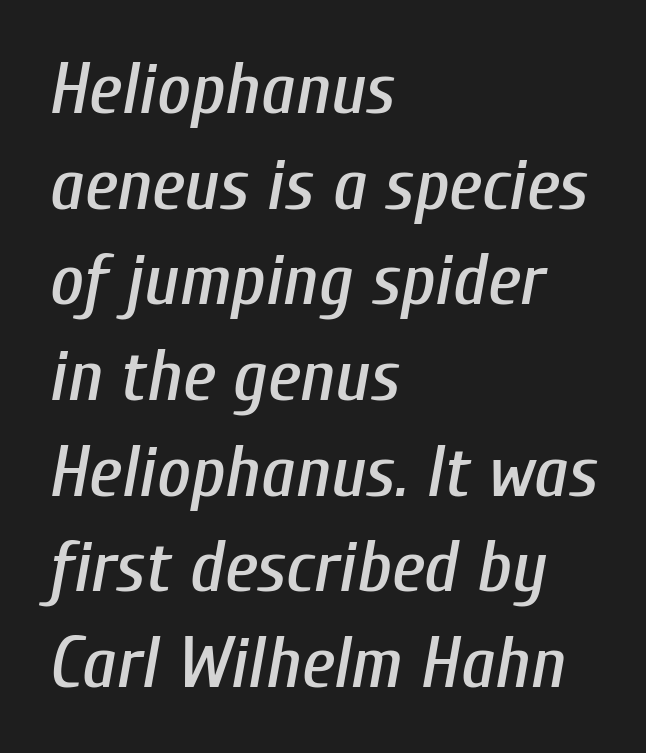
The image shows 73 px condensed type, italic (leaning right); set left-aligned, normal line spacing (1.31x), normal letter spacing, not underlined; low stroke contrast and a medium x-height.
